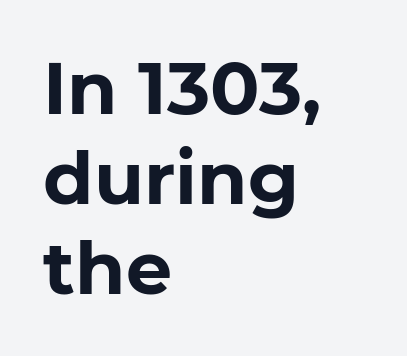
Q: Is the text bold? A: Yes.
Q: Is the text italic (slanted)? A: No, it is upright.
Q: Is the typeface a serif or a sans-serif typeface? A: Sans-serif.
Q: Is the text underlined? A: No.
Q: How is the paragraph aligned? A: Left-aligned.
Q: Is the spacing between letters normal or unusually wide? A: Normal.
Q: Width (condensed, normal, or wide)? A: Normal.
Q: Stroke contrast? A: Low.
Q: x-height? A: Medium.
Q: Monospaced? A: No.
